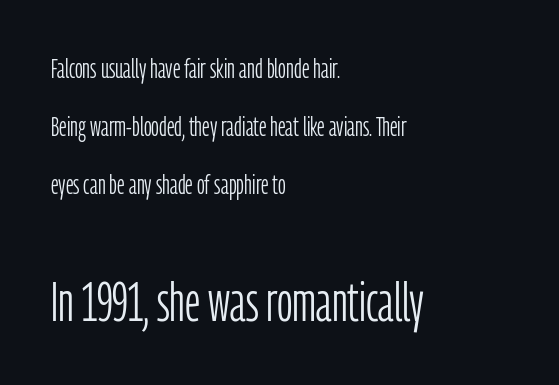
Q: Is the text bold? A: No.
Q: Is the text italic (slanted)? A: No, it is upright.
Q: Is the typeface a serif or a sans-serif typeface? A: Sans-serif.
Q: Is the text underlined? A: No.
Q: How is the paragraph aligned? A: Left-aligned.
Q: Is the spacing between letters normal or unusually wide? A: Normal.
Q: Is the spacing between lines tight, normal or loose? A: Loose.
Q: Which block of text is set in a larger size, the first (top) or the second (bottom)? A: The second (bottom) one.
Q: Width (condensed, normal, or wide)? A: Condensed.
Q: Stroke contrast? A: Low.
Q: x-height? A: Medium.
Q: Monospaced? A: No.
